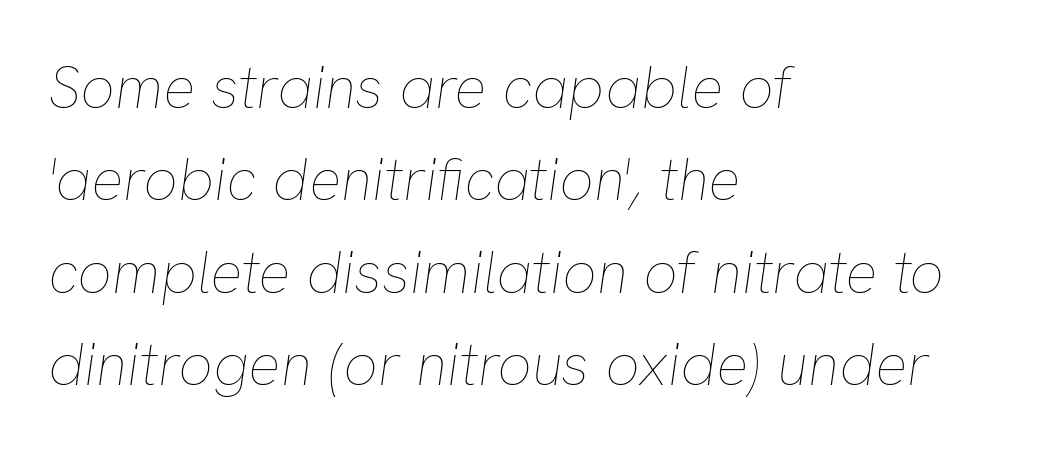
Leftover space on each line is placed entirely after the last word. A typesetter would call this zero additional tracking. Ink coverage per letter is moderate at most. Vertically, the passage feels balanced, rows spaced as you'd expect.
